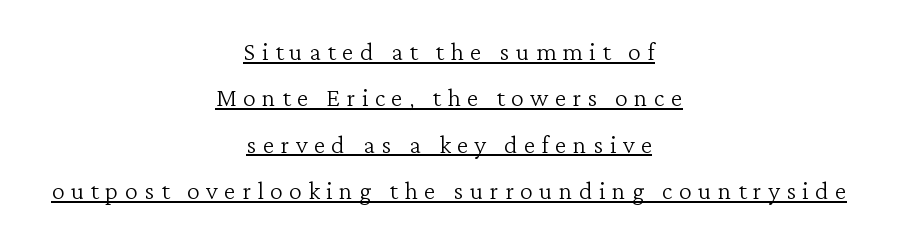
{"italic": "no", "bold": "no", "underline": "yes", "align": "center", "line_spacing_ratio": 1.78, "letter_spacing": "wide", "letter_spacing_em": 0.25, "glyph_px": 26}
